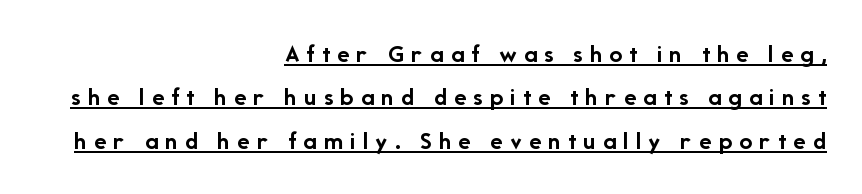
A typesetter would mark this as roman, not italic. Strong, thick strokes mark this as bold type. One glance says typical: line gaps are just what's usual. Display-style spreading of the glyphs; the letterfit is very open.
